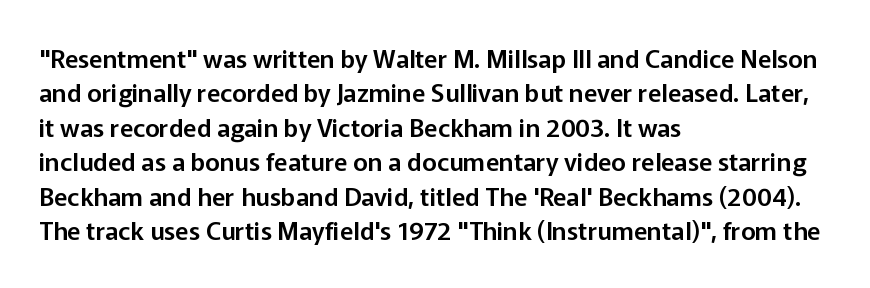
The image shows 25 px text type, upright; set left-aligned, normal line spacing (1.38x), normal letter spacing, not underlined.
